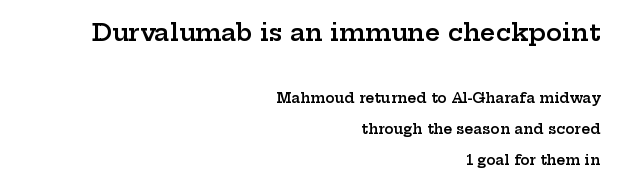
The image shows 24 px text type, upright; set right-aligned, loose line spacing (2.2x), normal letter spacing, not underlined; the first (top) block is 1.71x larger.
